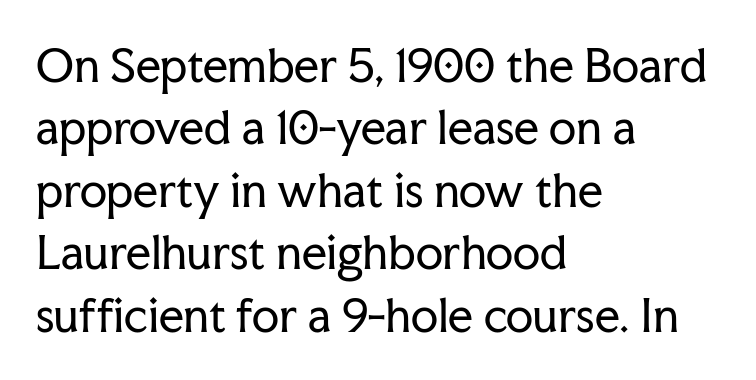
The image shows 44 px regular-weight serif type, upright; set left-aligned, normal line spacing (1.42x), normal letter spacing, not underlined; low stroke contrast and a medium x-height.
